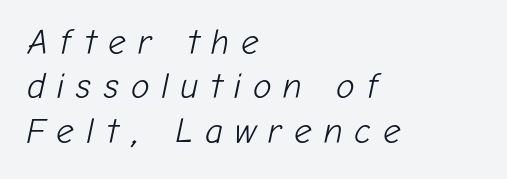
Casual observation: everything's shoved over to the left. The vertical gap from one line to the next is medium. Does the lettering tilt? It does — this is italic. Stem width sits at or under what a default text font uses. Just letters on the line, the space beneath them empty. This sample uses expanded letter spacing, leaving extra air between glyphs.
